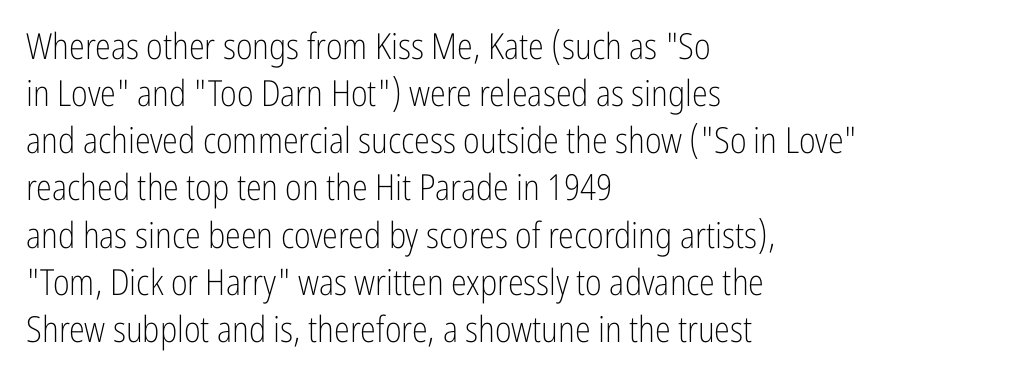
Q: Is the text bold? A: No.
Q: Is the text italic (slanted)? A: No, it is upright.
Q: Is the typeface a serif or a sans-serif typeface? A: Sans-serif.
Q: Is the text underlined? A: No.
Q: How is the paragraph aligned? A: Left-aligned.
Q: Is the spacing between letters normal or unusually wide? A: Normal.
Q: Is the spacing between lines tight, normal or loose? A: Normal.
Q: Width (condensed, normal, or wide)? A: Condensed.
Q: Stroke contrast? A: Low.
Q: x-height? A: Medium.
Q: Monospaced? A: No.
